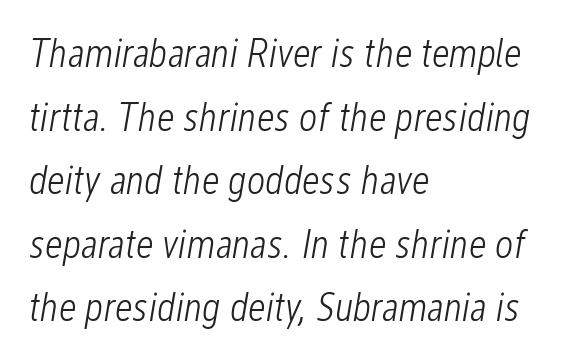
The specimen omits any rule beneath the text block's lines. Here the glyphs are tracked normally, forming tight word shapes. The rag falls on the right side of this text block. Notice how the stems are inclined rather than vertical — that's the hallmark of italics.
